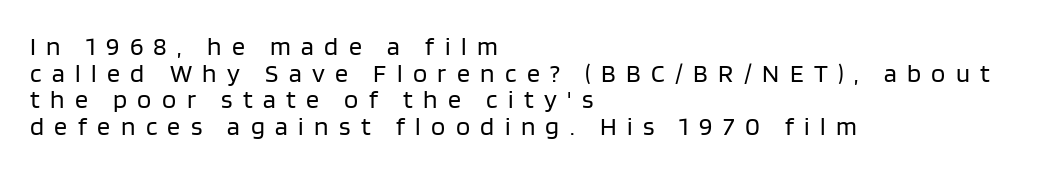
Counters stay open thanks to moderate or lighter strokes. Look at the tracking — it's clearly loosened, letters drifting apart. The lettering stays uniformly vertical, giving the passage a roman look. Very little white space separates one row of letters from the next.
